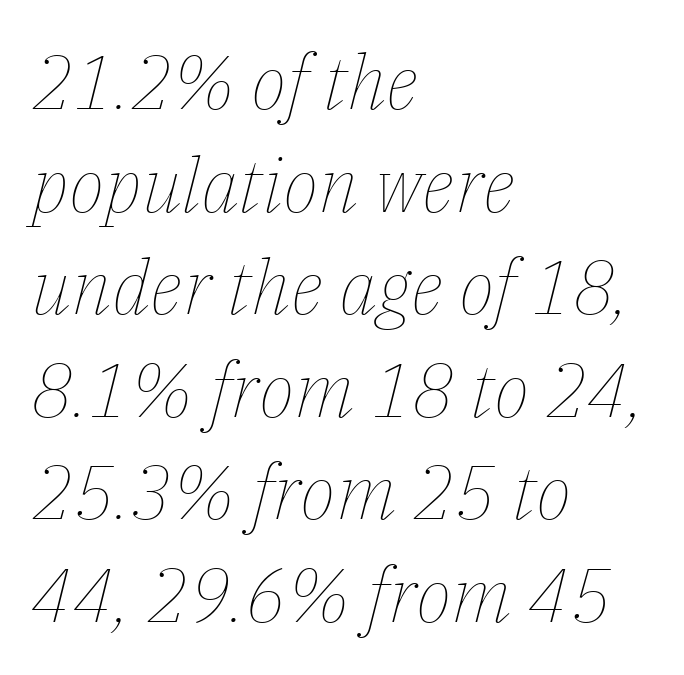
{"italic": "yes", "lean": "right", "slant_degrees": 14, "bold": "no", "weight": "thin", "width": "normal", "stroke_contrast": "low", "x_height": "medium", "monospaced": "no", "underline": "no", "align": "left", "line_spacing": "normal", "line_spacing_ratio": 1.35, "letter_spacing": "normal", "letter_spacing_em": 0.0, "glyph_px": 76}
